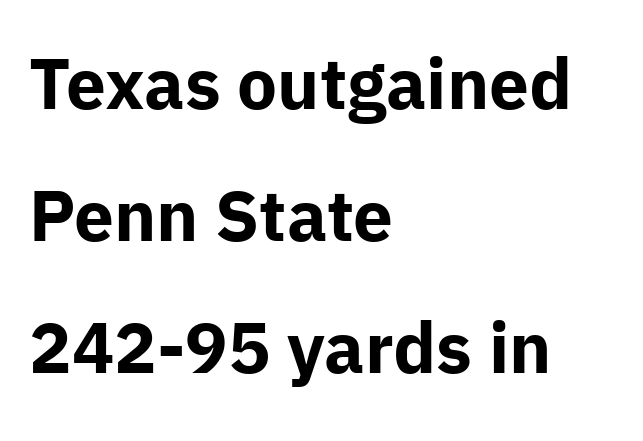
Q: Is the text bold? A: Yes.
Q: Is the text italic (slanted)? A: No, it is upright.
Q: Is the typeface a serif or a sans-serif typeface? A: Sans-serif.
Q: Is the text underlined? A: No.
Q: How is the paragraph aligned? A: Left-aligned.
Q: Is the spacing between letters normal or unusually wide? A: Normal.
Q: Width (condensed, normal, or wide)? A: Normal.
Q: Stroke contrast? A: Low.
Q: x-height? A: Medium.
Q: Monospaced? A: No.
